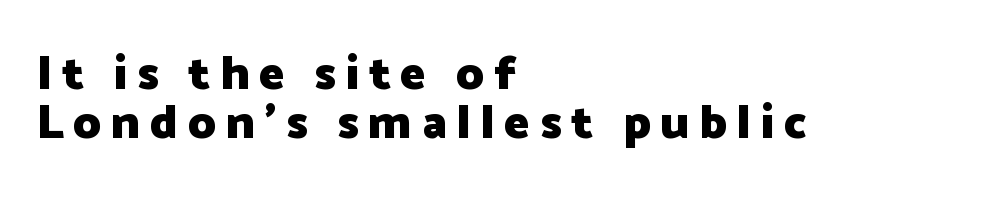
Q: Is the text bold? A: Yes.
Q: Is the text italic (slanted)? A: No, it is upright.
Q: Is the typeface a serif or a sans-serif typeface? A: Sans-serif.
Q: Is the text underlined? A: No.
Q: How is the paragraph aligned? A: Left-aligned.
Q: Is the spacing between letters normal or unusually wide? A: Unusually wide.
Q: Is the spacing between lines tight, normal or loose? A: Tight.
Q: Width (condensed, normal, or wide)? A: Normal.
Q: Stroke contrast? A: Low.
Q: x-height? A: Medium.
Q: Monospaced? A: No.
